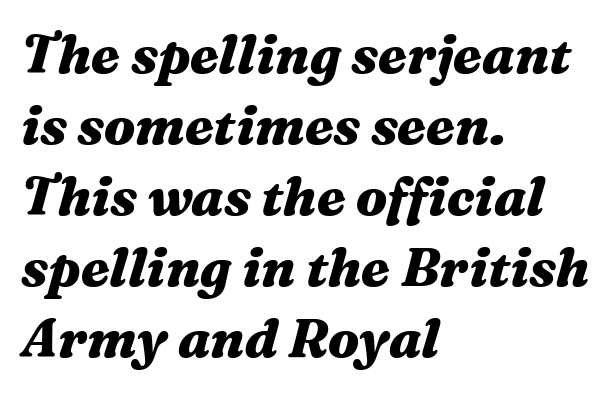
The image shows 53 px heavy, wide type, italic (leaning right); set left-aligned, normal line spacing (1.34x), normal letter spacing, not underlined; medium stroke contrast and a medium x-height.
